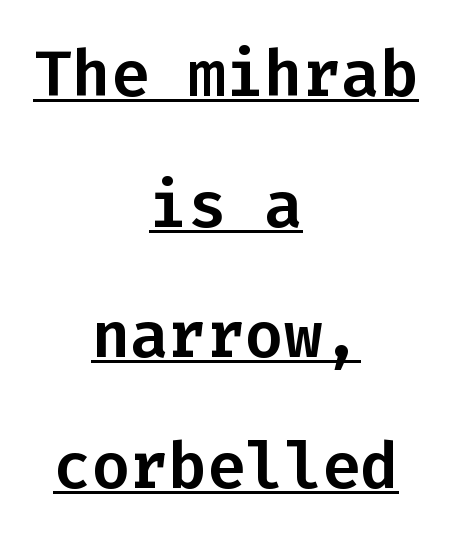
Q: Is the text italic (slanted)? A: No, it is upright.
Q: Is the typeface a serif or a sans-serif typeface? A: Sans-serif.
Q: Is the text underlined? A: Yes.
Q: How is the paragraph aligned? A: Centered.
Q: Is the spacing between letters normal or unusually wide? A: Normal.
Q: Is the spacing between lines tight, normal or loose? A: Loose.
Q: Width (condensed, normal, or wide)? A: Normal.
Q: Stroke contrast? A: Low.
Q: x-height? A: Medium.
Q: Monospaced? A: Yes.
